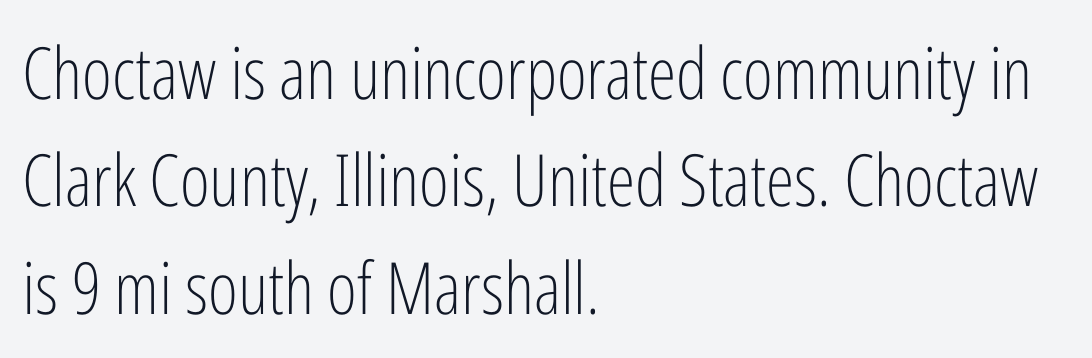
The image shows 72 px light, condensed sans-serif type, upright; set left-aligned, normal line spacing (1.49x), normal letter spacing, not underlined; low stroke contrast and a medium x-height.
